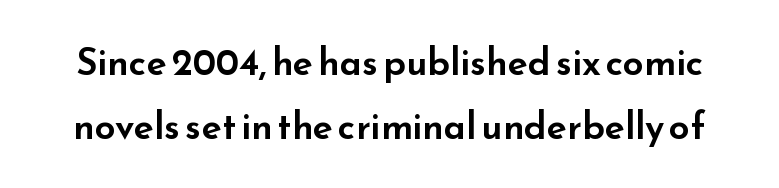
Tall strokes in this sample are plumb rather than angled. Grotesque or geometric, the face here clearly has no serifs. The area under the type is left untouched. A typesetter would call this proportional, since set widths differ per character. Spacing between characters is what you'd get straight out of the box.
